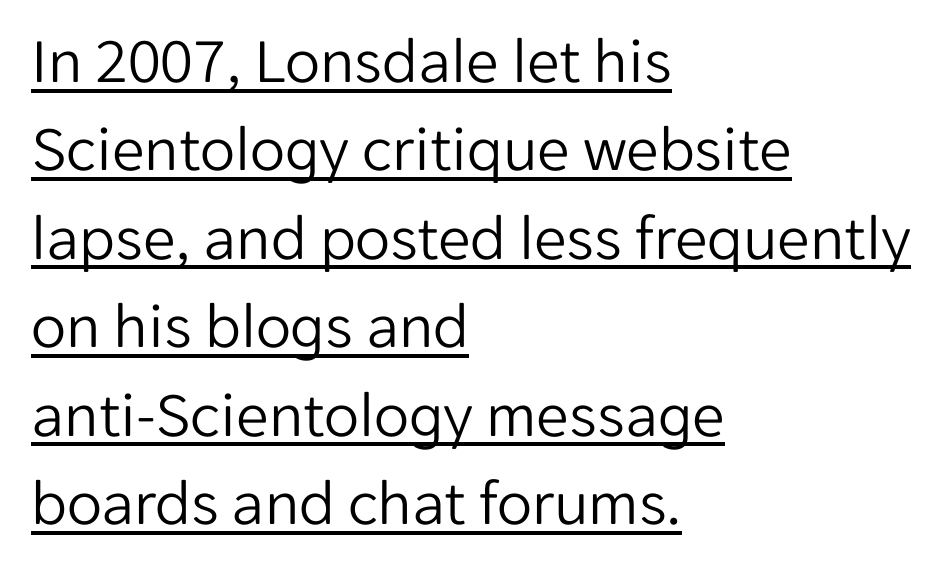
{"serif": "no", "italic": "no", "bold": "no", "weight": "light", "width": "normal", "stroke_contrast": "low", "x_height": "medium", "monospaced": "no", "underline": "yes", "align": "left", "line_spacing": "normal", "line_spacing_ratio": 1.36, "letter_spacing": "normal", "letter_spacing_em": 0.0, "glyph_px": 65}
